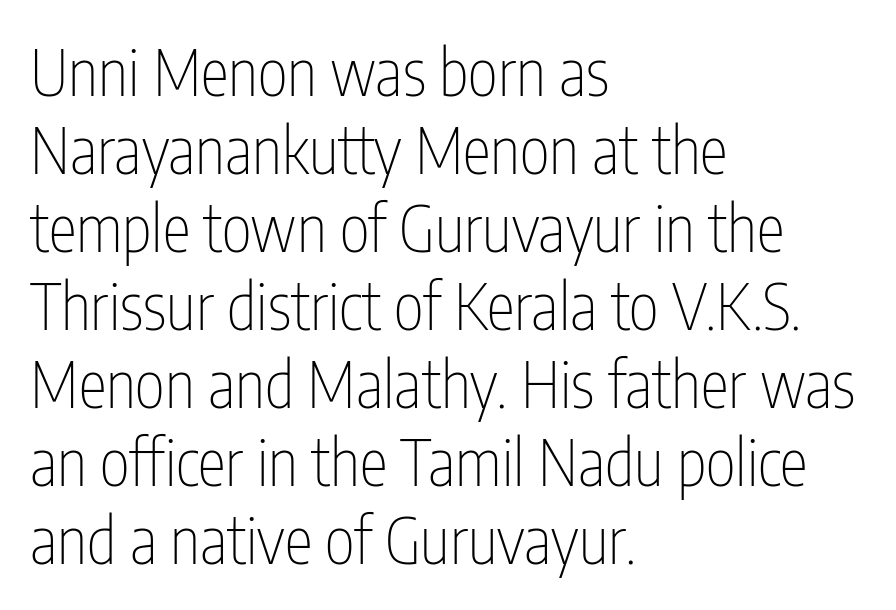
Q: Is the text bold? A: No.
Q: Is the text italic (slanted)? A: No, it is upright.
Q: Is the typeface a serif or a sans-serif typeface? A: Sans-serif.
Q: Is the text underlined? A: No.
Q: How is the paragraph aligned? A: Left-aligned.
Q: Is the spacing between letters normal or unusually wide? A: Normal.
Q: Width (condensed, normal, or wide)? A: Condensed.
Q: Stroke contrast? A: Low.
Q: x-height? A: Medium.
Q: Monospaced? A: No.
